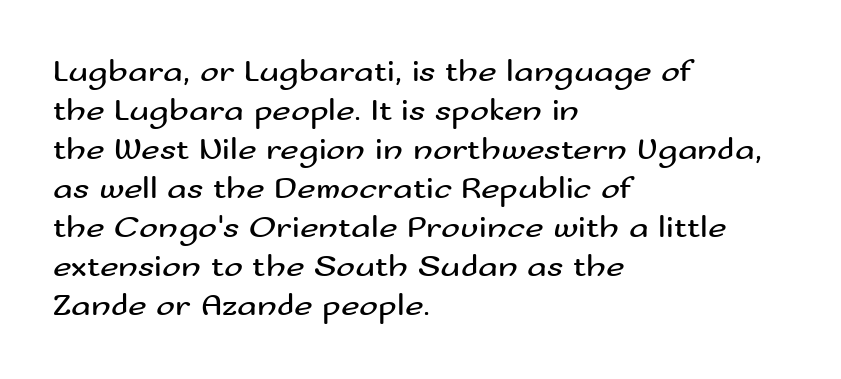
Each letter's strokes conclude bluntly, with no projecting serifs. Rule under the text: the space is simply empty. This rendering leaves character spacing at its baseline value. The passage shown is typed in a proportional face where columns would drift. The strokes carry an ordinary text weight at most.
